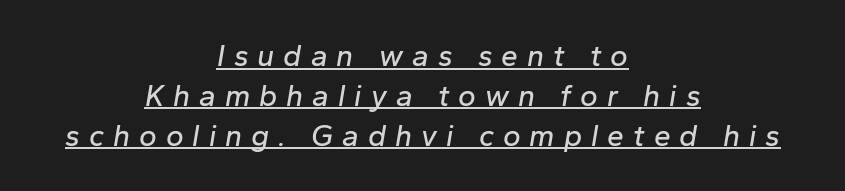
A centered setting, common on invitations and titles, is used for this passage. A typographer would call this underscored text. Quick note: interline space is typical. The passage shown is typed in a proportional face where columns would drift. The face used here is rendered with a markedly widened letterfit.
